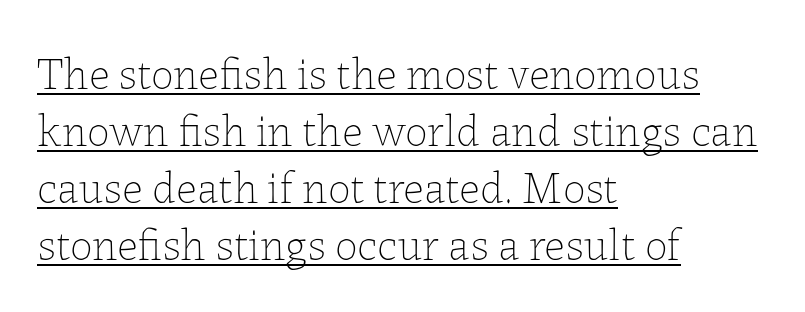
{"italic": "no", "bold": "no", "weight": "thin", "width": "normal", "stroke_contrast": "low", "x_height": "medium", "monospaced": "no", "underline": "yes", "align": "left", "line_spacing": "normal", "line_spacing_ratio": 1.27, "letter_spacing": "normal", "letter_spacing_em": 0.0, "glyph_px": 45}
